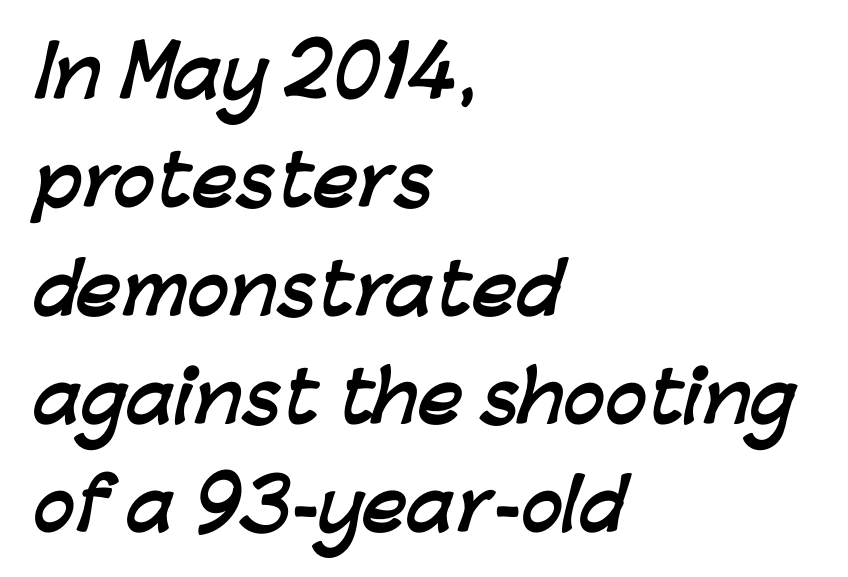
Each letter keeps its own natural width here, so spacing adapts to shape. All the whitespace from short lines collects on the right. Rows of type keep a routine distance in the vertical direction. Default kerning and tracking; the words read as compact shapes.
